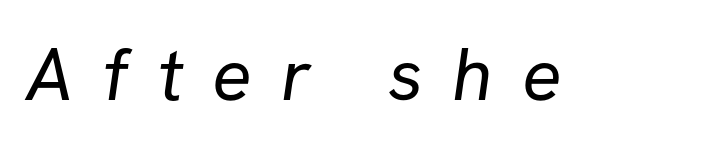
{"serif": "no", "bold": "no", "weight": "regular", "width": "normal", "stroke_contrast": "low", "x_height": "medium", "monospaced": "no", "underline": "no", "letter_spacing": "wide", "letter_spacing_em": 0.39, "glyph_px": 74}
